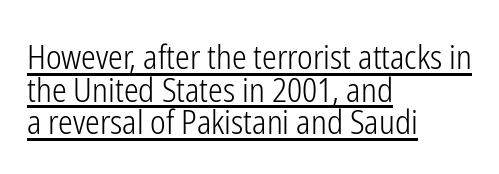
The image shows 33 px light, condensed sans-serif type, upright; set left-aligned, tight line spacing (0.99x), normal letter spacing, underlined; low stroke contrast and a medium x-height.
